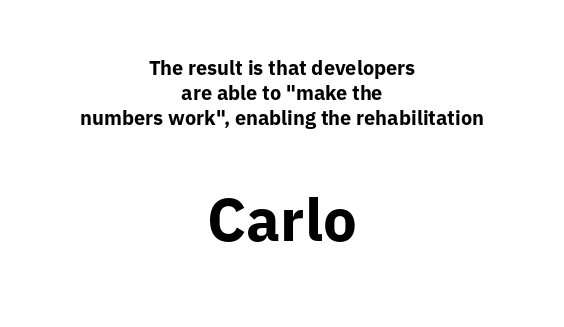
The image shows 60 px bold sans-serif type, upright; set centered, line spacing 1.24x, normal letter spacing, not underlined; the second (bottom) block is 3.0x larger; low stroke contrast and a medium x-height.
